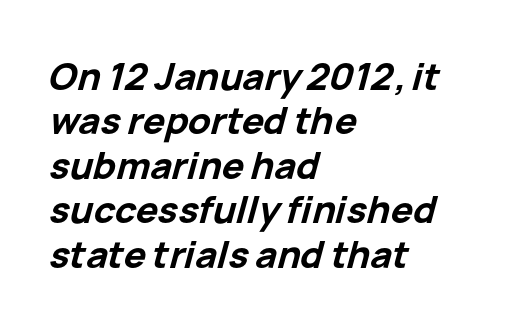
Q: Is the text bold? A: Yes.
Q: Is the text italic (slanted)? A: Yes, it leans right by about 15 degrees.
Q: Is the text underlined? A: No.
Q: How is the paragraph aligned? A: Left-aligned.
Q: Is the spacing between letters normal or unusually wide? A: Normal.
Q: Width (condensed, normal, or wide)? A: Normal.
Q: Stroke contrast? A: Low.
Q: x-height? A: Medium.
Q: Monospaced? A: No.
